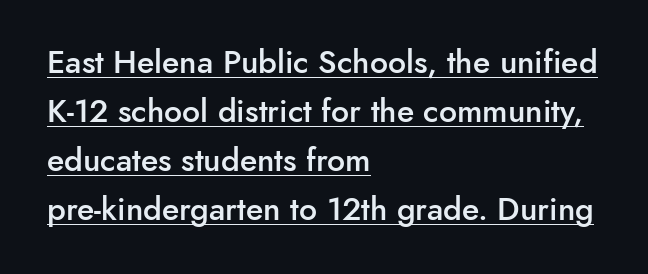
{"serif": "no", "italic": "no", "bold": "semi", "weight": "semibold", "width": "normal", "stroke_contrast": "low", "x_height": "small", "monospaced": "no", "underline": "yes", "align": "left", "line_spacing": "normal", "line_spacing_ratio": 1.53, "letter_spacing": "normal", "letter_spacing_em": 0.0, "glyph_px": 32}
